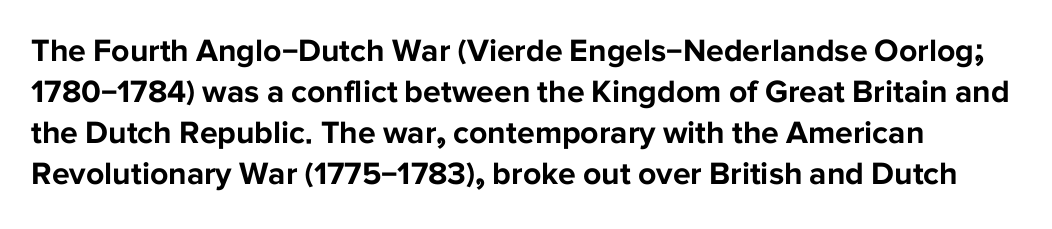
The image shows 32 px bold sans-serif type, upright; set normal line spacing (1.28x), normal letter spacing, not underlined; low stroke contrast and a medium x-height.
